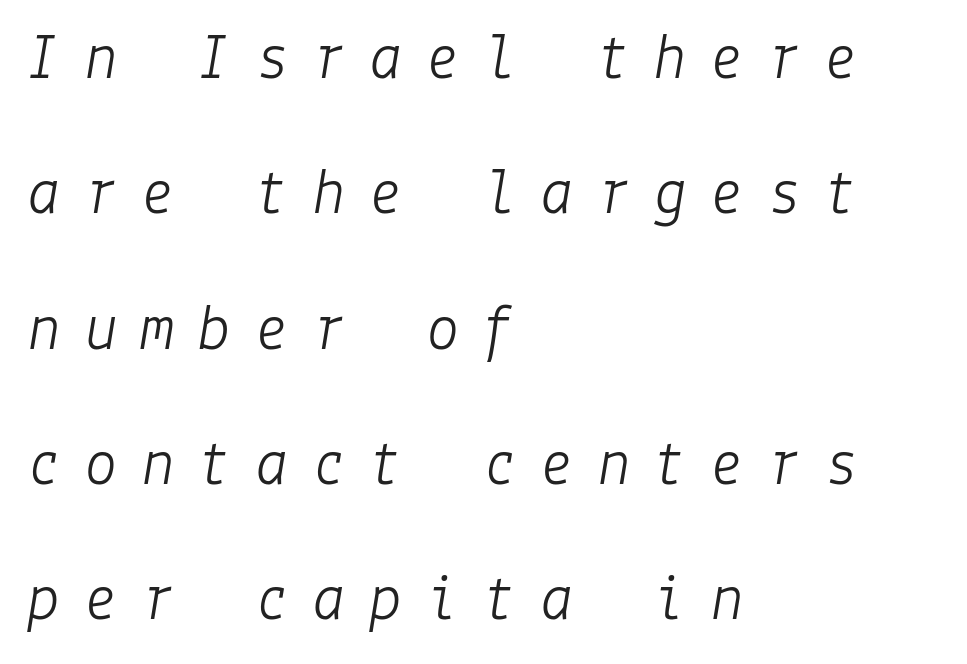
Q: Is the text bold? A: No.
Q: Is the text italic (slanted)? A: Yes, it leans right by about 9 degrees.
Q: Is the text underlined? A: No.
Q: How is the paragraph aligned? A: Left-aligned.
Q: Is the spacing between letters normal or unusually wide? A: Unusually wide.
Q: Is the spacing between lines tight, normal or loose? A: Loose.
Q: Width (condensed, normal, or wide)? A: Normal.
Q: Stroke contrast? A: Low.
Q: x-height? A: Medium.
